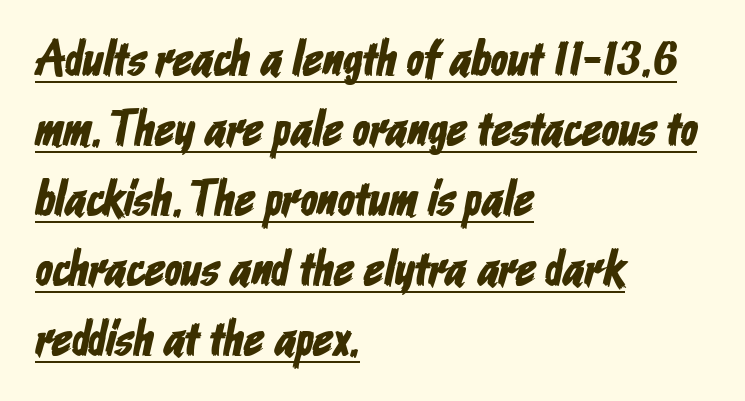
Q: Is the typeface a serif or a sans-serif typeface? A: Sans-serif.
Q: Is the text underlined? A: Yes.
Q: How is the paragraph aligned? A: Left-aligned.
Q: Is the spacing between letters normal or unusually wide? A: Normal.
Q: Is the spacing between lines tight, normal or loose? A: Normal.
Q: Width (condensed, normal, or wide)? A: Condensed.
Q: Stroke contrast? A: Low.
Q: x-height? A: Medium.
Q: Monospaced? A: No.
